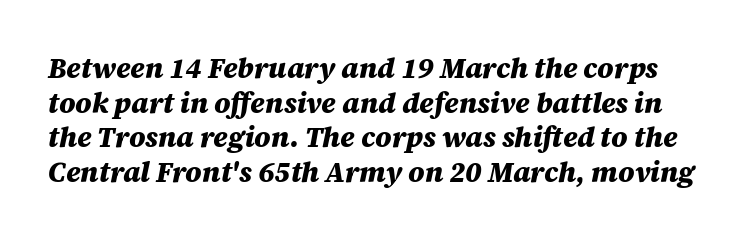
{"italic": "yes", "lean": "right", "slant_degrees": 12, "bold": "yes", "weight": "heavy", "width": "normal", "stroke_contrast": "medium", "x_height": "large", "monospaced": "no", "underline": "no", "line_spacing_ratio": 1.24, "letter_spacing": "normal", "letter_spacing_em": 0.0, "glyph_px": 28}
